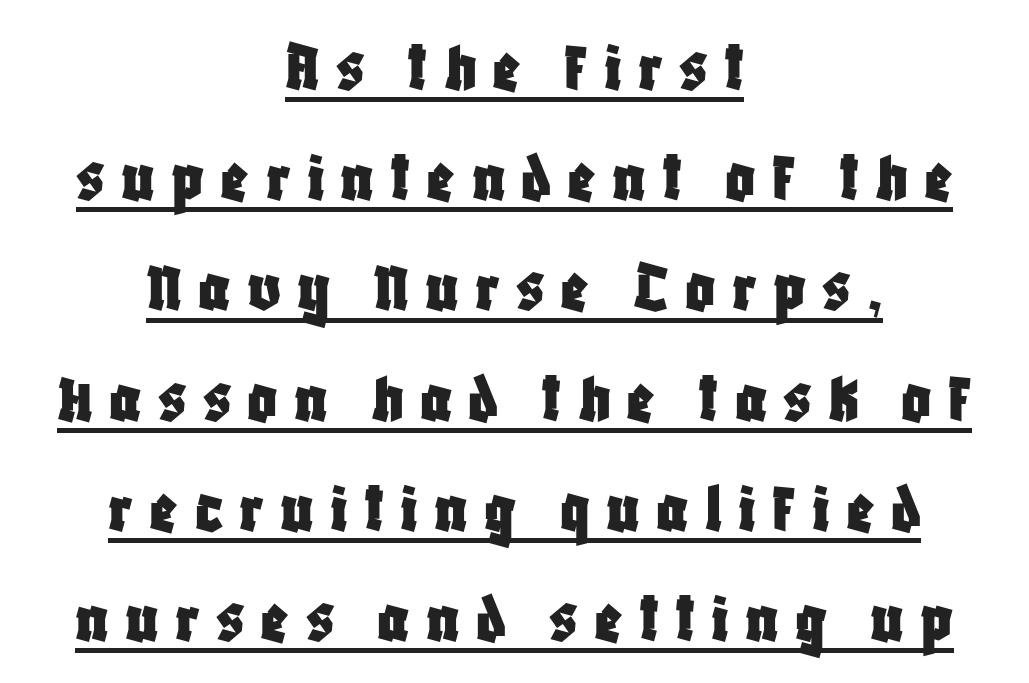
Display-style spreading of the glyphs; the letterfit is very open. Nope, no serifs anywhere on these letters. Is there much room between lines? A standard amount, neither cramped nor airy. Alignment: centered. The letters stand upright; this is a roman face. These lines are rendered in a variable-pitch font.
